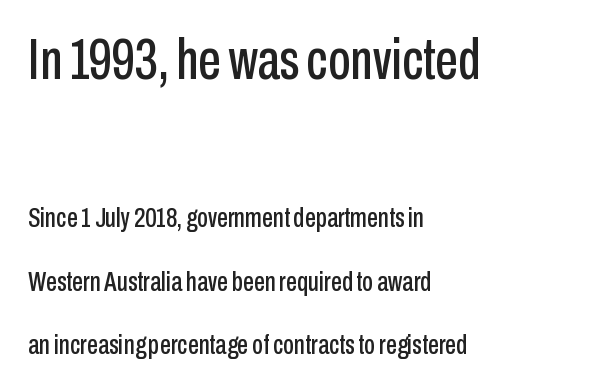
Larger block? The one above; the one below is distinctly smaller. The letters stand upright; this is a roman face. In CSS terms this would be text-align: left. Leading is clearly above the norm, producing a sparse column. The words here are not underlined. These lines keep a tight, regular rhythm from letter to letter.
